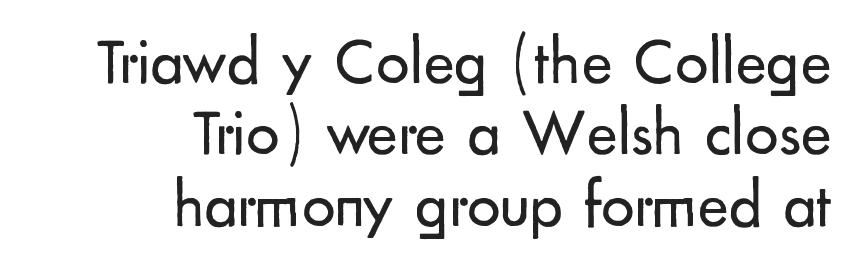
{"serif": "no", "italic": "no", "bold": "no", "weight": "regular", "width": "normal", "stroke_contrast": "low", "x_height": "small", "monospaced": "no", "underline": "no", "align": "right", "line_spacing": "tight", "line_spacing_ratio": 1.08, "letter_spacing": "normal", "letter_spacing_em": 0.0, "glyph_px": 66}
